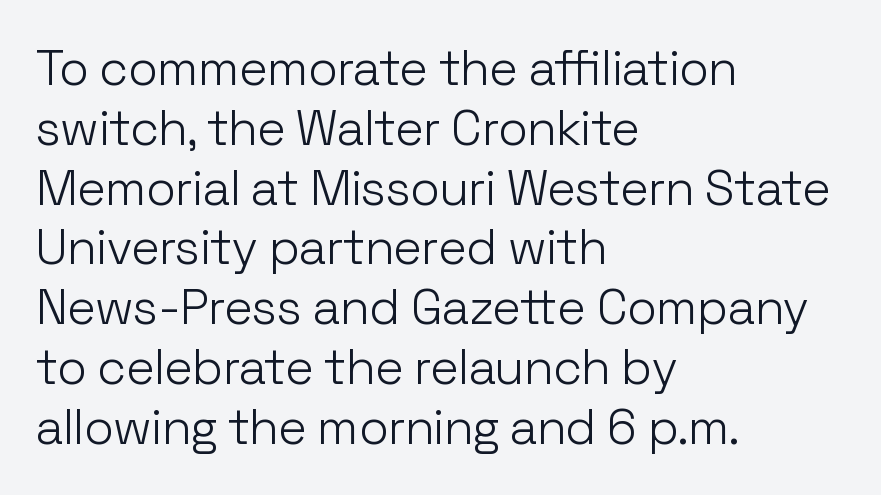
The image shows 49 px light sans-serif type, upright; set left-aligned, line spacing 1.22x, normal letter spacing, not underlined; low stroke contrast and a medium x-height.
